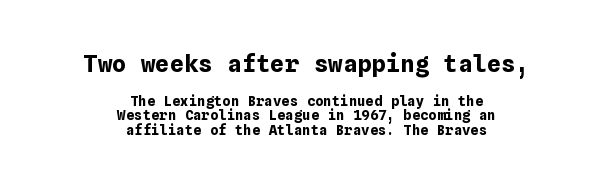
Q: Is the text bold? A: Yes.
Q: Is the text italic (slanted)? A: No, it is upright.
Q: Is the text underlined? A: No.
Q: How is the paragraph aligned? A: Centered.
Q: Is the spacing between letters normal or unusually wide? A: Normal.
Q: Is the spacing between lines tight, normal or loose? A: Tight.
Q: Which block of text is set in a larger size, the first (top) or the second (bottom)? A: The first (top) one.
